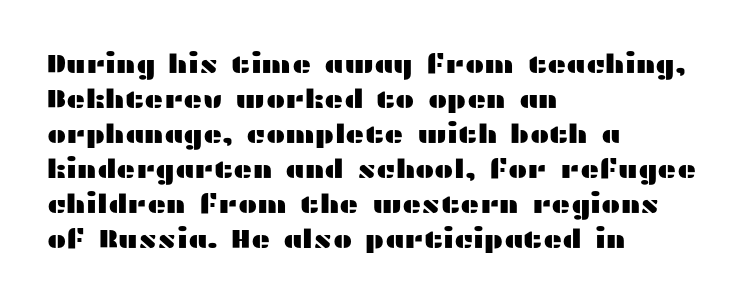
The image shows 26 px text type, upright; set left-aligned, normal line spacing (1.35x), normal letter spacing, not underlined.
